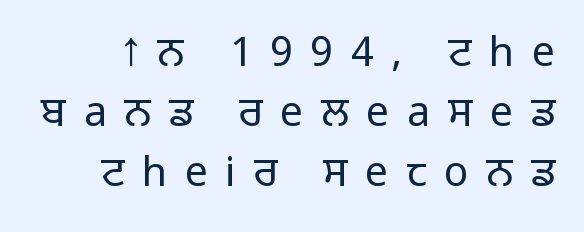
{"serif": "no", "italic": "no", "bold": "no", "weight": "light", "width": "normal", "stroke_contrast": "low", "x_height": "medium", "monospaced": "no", "underline": "no", "line_spacing": "normal", "line_spacing_ratio": 1.46, "letter_spacing": "wide", "letter_spacing_em": 0.43, "glyph_px": 41}
